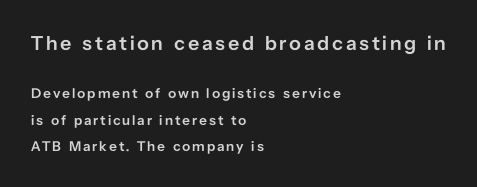
{"italic": "no", "bold": "semi", "underline": "no", "align": "left", "line_spacing": "loose", "line_spacing_ratio": 1.9, "larger_block": "first", "size_ratio": 1.43, "glyph_px": 20}
